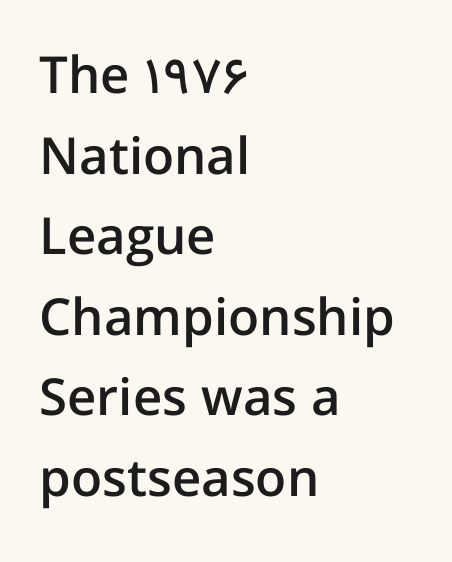
{"serif": "no", "italic": "no", "bold": "semi", "weight": "semibold", "width": "normal", "stroke_contrast": "low", "x_height": "medium", "monospaced": "no", "underline": "no", "align": "left", "line_spacing": "normal", "line_spacing_ratio": 1.58, "letter_spacing": "normal", "letter_spacing_em": 0.0, "glyph_px": 51}
